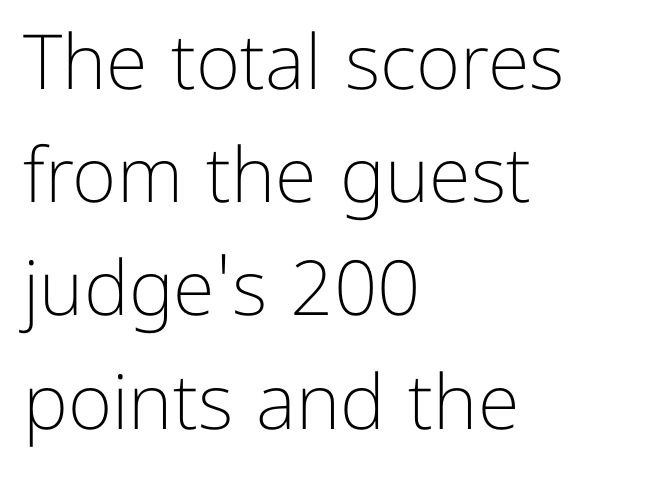
{"serif": "no", "italic": "no", "bold": "no", "weight": "light", "width": "normal", "stroke_contrast": "low", "x_height": "medium", "monospaced": "no", "underline": "no", "align": "left", "line_spacing": "normal", "line_spacing_ratio": 1.49, "letter_spacing": "normal", "letter_spacing_em": 0.0, "glyph_px": 76}
